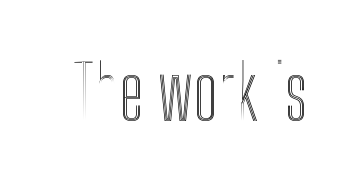
The letters advance in unequal steps, a hallmark of proportional type. The strip under each line holds only bare page. These lines keep a tight, regular rhythm from letter to letter. Every stem runs plumb, perpendicular to the baseline.
